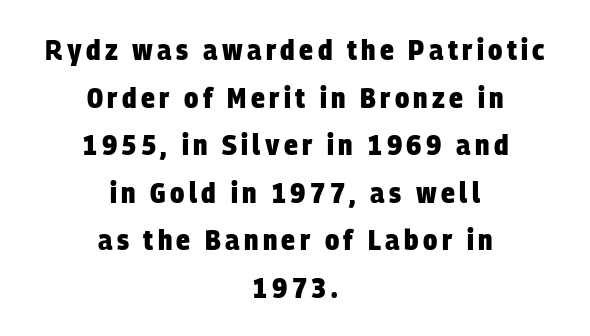
Q: Is the text bold? A: Yes.
Q: Is the typeface a serif or a sans-serif typeface? A: Sans-serif.
Q: Is the text underlined? A: No.
Q: How is the paragraph aligned? A: Centered.
Q: Is the spacing between lines tight, normal or loose? A: Normal.
Q: Width (condensed, normal, or wide)? A: Condensed.
Q: Stroke contrast? A: Low.
Q: x-height? A: Large.
Q: Monospaced? A: No.
